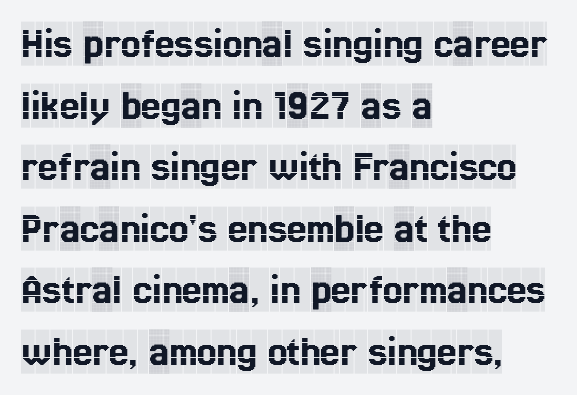
No word sits above an underline. The rendering anchors every line to the left-hand side. These lines are rendered in a variable-pitch font. This sample uses an upright cut, with every glyph sitting square on the baseline. Tracking here is standard; glyphs follow each other at the usual distance. These lines are composed in type with serifs.
